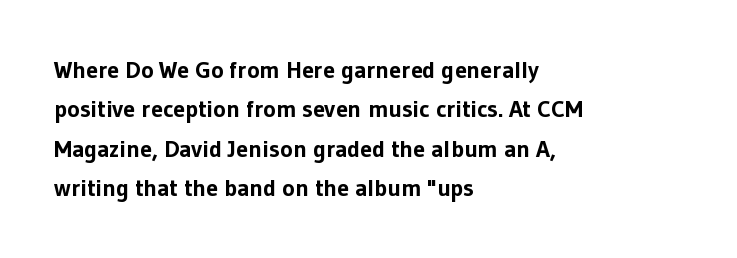
Q: Is the text bold? A: Yes.
Q: Is the text italic (slanted)? A: No, it is upright.
Q: Is the text underlined? A: No.
Q: How is the paragraph aligned? A: Left-aligned.
Q: Is the spacing between letters normal or unusually wide? A: Normal.
Q: Is the spacing between lines tight, normal or loose? A: Normal.
